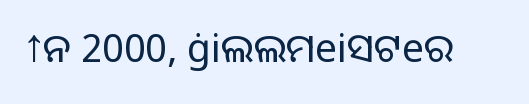
{"serif": "no", "italic": "no", "bold": "no", "weight": "light", "width": "normal", "stroke_contrast": "low", "x_height": "medium", "monospaced": "no", "underline": "no", "letter_spacing": "normal", "letter_spacing_em": 0.0, "glyph_px": 39}
